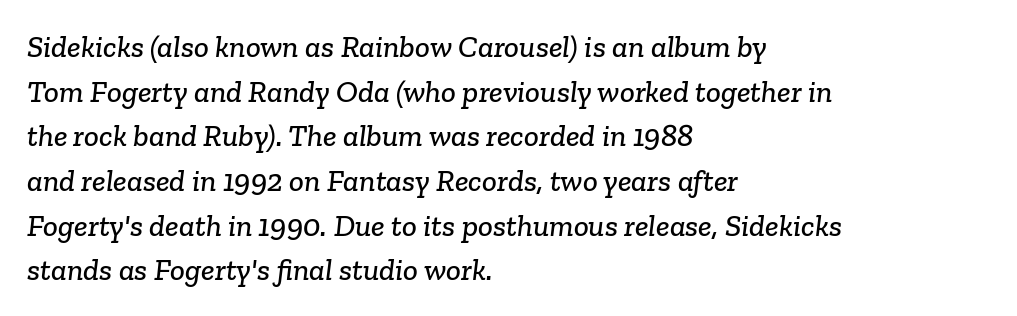
The image shows 31 px serif type; set left-aligned, normal line spacing (1.44x), normal letter spacing, not underlined; low stroke contrast and a medium x-height.
